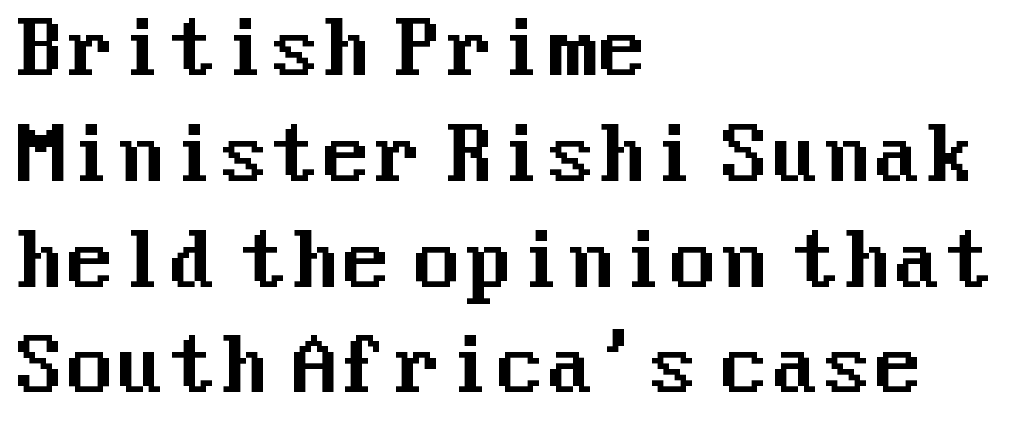
Does the lettering tilt? It doesn't — this is upright. Honestly, the letter spacing is just normal — you wouldn't notice it. This rendering employs a face without finishing strokes, i.e., a sans-serif. The passage is arranged the way most books set body copy — flush left. Bare-footed words on every line. The passage shown stacks its lines at a standard gap.
